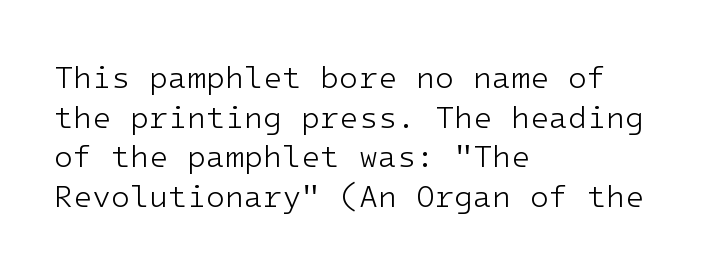
Q: Is the text bold? A: No.
Q: Is the text italic (slanted)? A: No, it is upright.
Q: Is the typeface a serif or a sans-serif typeface? A: Sans-serif.
Q: Is the text underlined? A: No.
Q: How is the paragraph aligned? A: Left-aligned.
Q: Is the spacing between letters normal or unusually wide? A: Normal.
Q: Is the spacing between lines tight, normal or loose? A: Normal.
Q: Width (condensed, normal, or wide)? A: Normal.
Q: Stroke contrast? A: Low.
Q: x-height? A: Medium.
